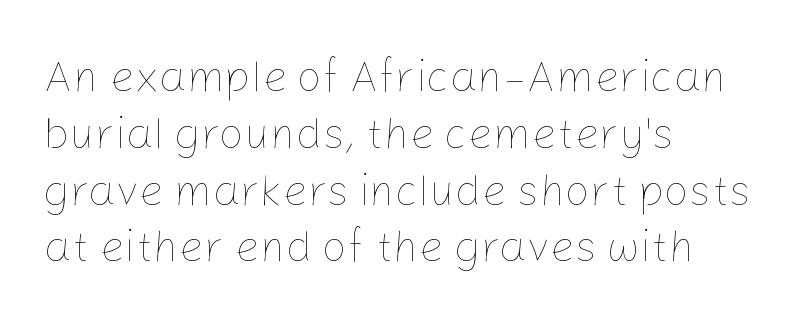
{"italic": "no", "bold": "no", "weight": "thin", "width": "normal", "stroke_contrast": "low", "x_height": "medium", "monospaced": "no", "underline": "no", "align": "left", "line_spacing": "normal", "line_spacing_ratio": 1.29, "letter_spacing": "normal", "letter_spacing_em": 0.0, "glyph_px": 44}
